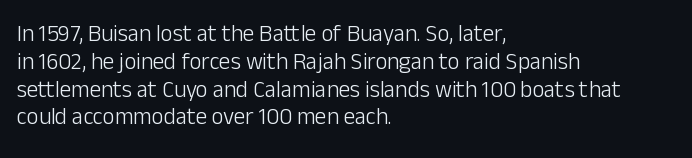
Q: Is the text bold? A: No.
Q: Is the text italic (slanted)? A: No, it is upright.
Q: Is the text underlined? A: No.
Q: How is the paragraph aligned? A: Left-aligned.
Q: Is the spacing between letters normal or unusually wide? A: Normal.
